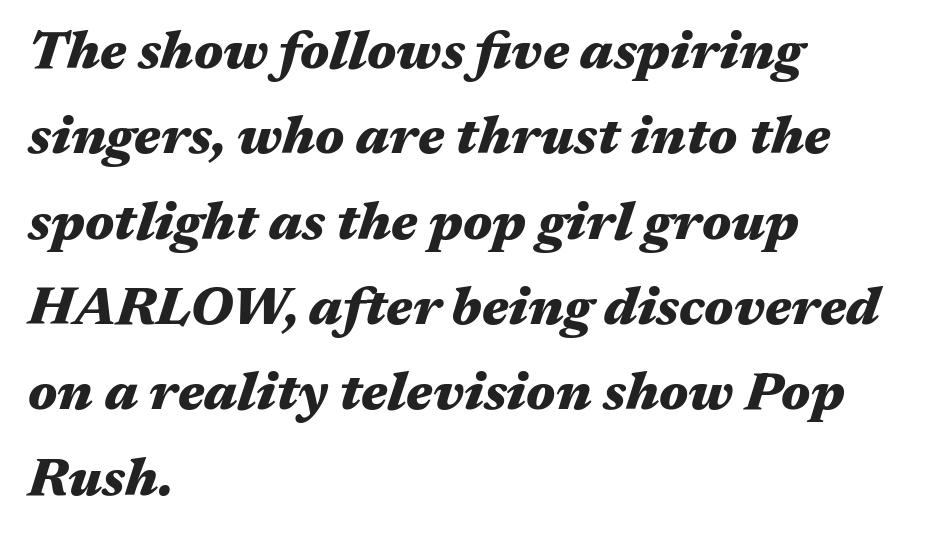
The face used here is proportionally spaced, like ordinary book or web type. This is heavy type, rendered in bold. Notice how the stems are inclined rather than vertical — that's the hallmark of italics. These lines keep a tight, regular rhythm from letter to letter. The lines in this sample share a left origin and differ only in where they stop.
